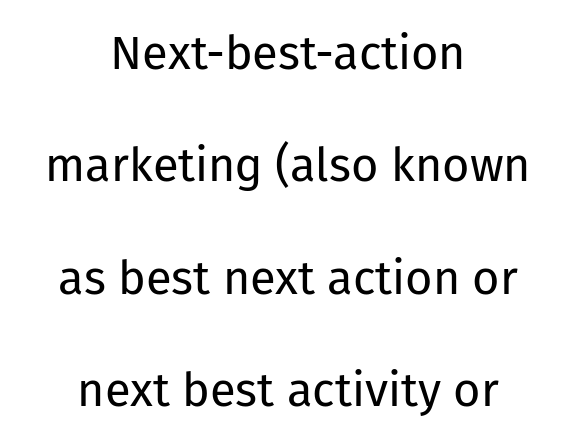
{"serif": "no", "italic": "no", "bold": "no", "weight": "regular", "width": "normal", "stroke_contrast": "low", "x_height": "medium", "monospaced": "no", "underline": "no", "align": "center", "line_spacing": "loose", "line_spacing_ratio": 2.39, "letter_spacing": "normal", "letter_spacing_em": 0.0, "glyph_px": 47}
